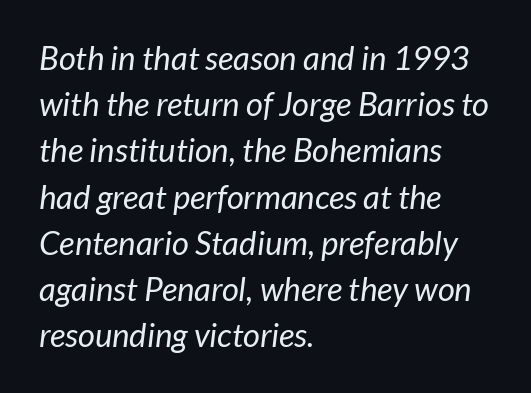
The image shows 33 px regular-weight sans-serif type; set left-aligned, normal line spacing (1.4x), normal letter spacing, not underlined; low stroke contrast and a medium x-height.
